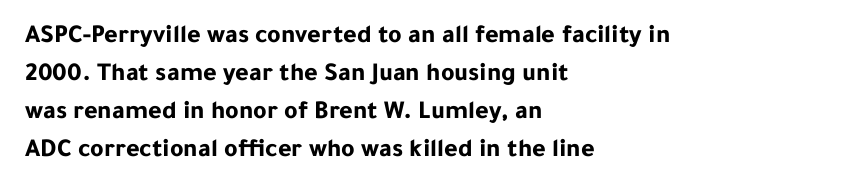
The image shows 26 px bold type, upright; set left-aligned, normal line spacing (1.46x), normal letter spacing, not underlined.
